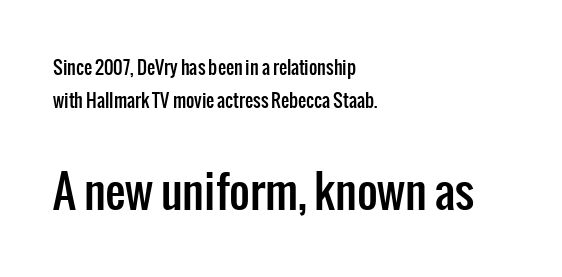
Does the bottom block carry the larger type? Yes, it does. The lines are quadded left. The glyphs in this specimen are sans serif. Rendered with straight, roman letterforms. Here the designer chose a conventional face with non-uniform glyph widths.
